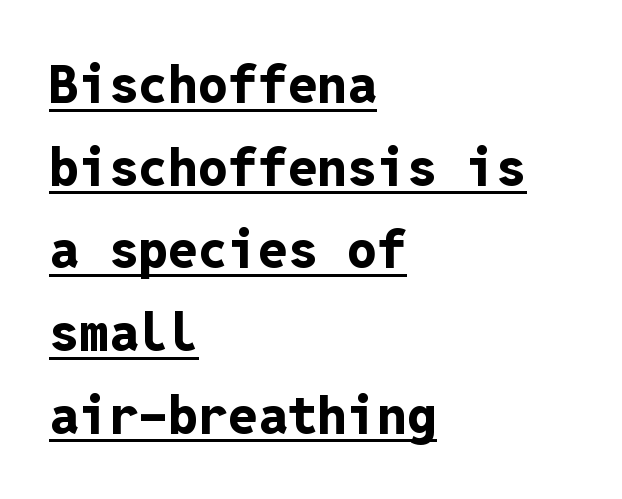
Q: Is the text bold? A: Yes.
Q: Is the text italic (slanted)? A: No, it is upright.
Q: Is the typeface a serif or a sans-serif typeface? A: Sans-serif.
Q: Is the text underlined? A: Yes.
Q: How is the paragraph aligned? A: Left-aligned.
Q: Is the spacing between letters normal or unusually wide? A: Normal.
Q: Is the spacing between lines tight, normal or loose? A: Normal.
Q: Width (condensed, normal, or wide)? A: Normal.
Q: Stroke contrast? A: Low.
Q: x-height? A: Medium.
Q: Monospaced? A: Yes.
